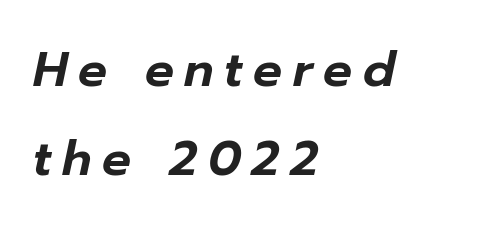
{"italic": "yes", "lean": "right", "slant_degrees": 12, "width": "normal", "stroke_contrast": "low", "x_height": "medium", "monospaced": "no", "underline": "no", "align": "left", "line_spacing_ratio": 1.85, "letter_spacing": "wide", "letter_spacing_em": 0.22, "glyph_px": 48}
